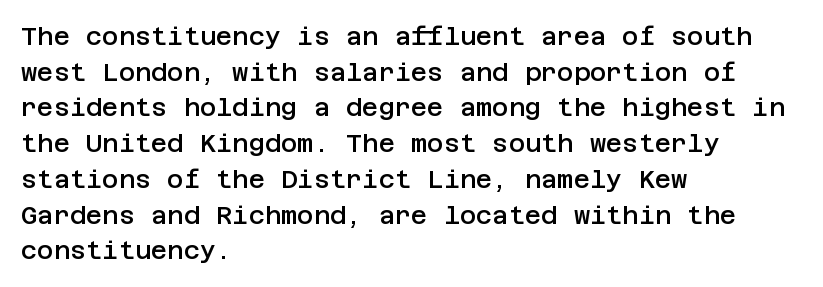
Q: Is the text bold? A: Semi-bold.
Q: Is the text italic (slanted)? A: No, it is upright.
Q: Is the text underlined? A: No.
Q: How is the paragraph aligned? A: Left-aligned.
Q: Is the spacing between letters normal or unusually wide? A: Normal.
Q: Is the spacing between lines tight, normal or loose? A: Normal.
